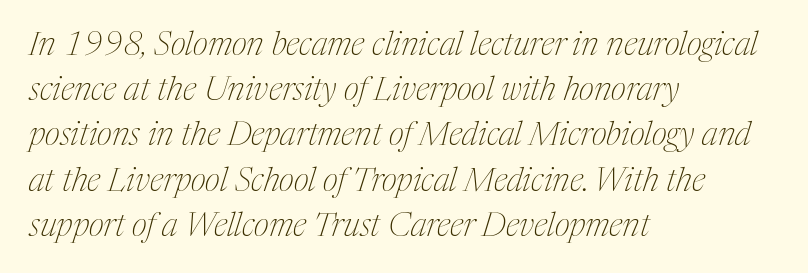
The image shows 33 px thin, condensed serif type, italic (leaning right); set left-aligned, normal line spacing (1.37x), normal letter spacing, not underlined; medium stroke contrast and a medium x-height.
